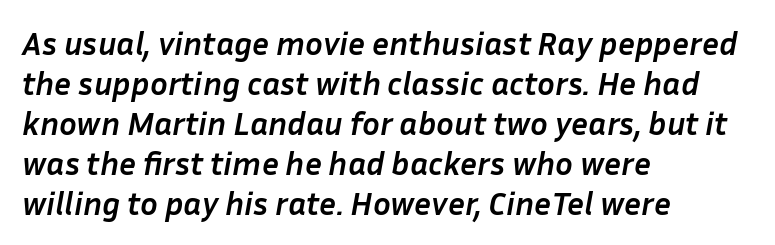
Q: Is the text bold? A: Yes.
Q: Is the text italic (slanted)? A: Yes, it leans right by about 10 degrees.
Q: Is the text underlined? A: No.
Q: How is the paragraph aligned? A: Left-aligned.
Q: Is the spacing between letters normal or unusually wide? A: Normal.
Q: Width (condensed, normal, or wide)? A: Normal.
Q: Stroke contrast? A: Low.
Q: x-height? A: Medium.
Q: Monospaced? A: No.
